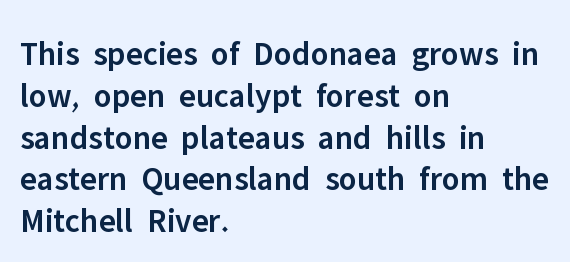
Each letter keeps its own natural width here, so spacing adapts to shape. The typesetting leans somewhat heavy: a semibold. You can tell from the bare stems that sans-serif type was used. Teacher's note: observe the even left margin — that is flush-left alignment. The space beneath each line is pristine and unruled. The type sits square on the baseline with zero lean.
